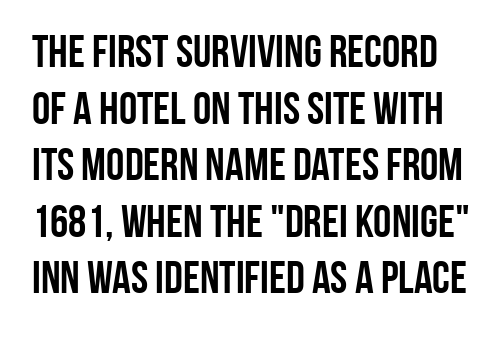
In terms of letterspacing, this is plain default setting. The rendering uses natural spacing where letterforms have individual widths. The typography opts for an upright posture over an oblique one. Anything drawn beneath the words? Only blank space. The rendering shows plain stroke endings on the letterforms — a sans-serif design.
